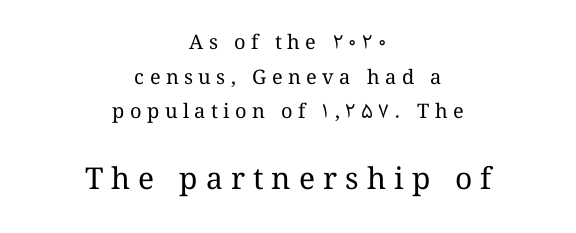
This sample has the flowing, uneven cadence of proportional lettering. The passage shown is not bold in any degree. The typesetter chose a symmetrical, centered arrangement here. Size hierarchy here favors the trailing block over the leading one. The space beneath each line is pristine and unruled.
